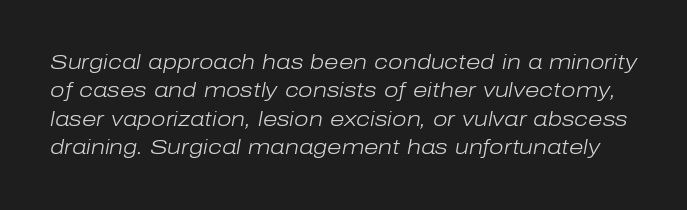
Rows of type keep a routine distance in the vertical direction. A quiet, ordinary-to-light weight characterises the typeface. The font's italic variant was chosen for this text. Each word holds together tightly as a unit, with standard inter-letter gaps. The glyphs are unaccompanied by any horizontal stroke below them.
